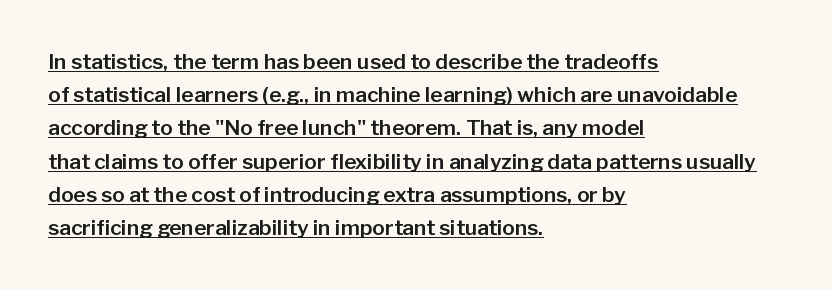
The image shows 21 px text type, upright; set left-aligned, normal line spacing (1.58x), normal letter spacing, underlined.
